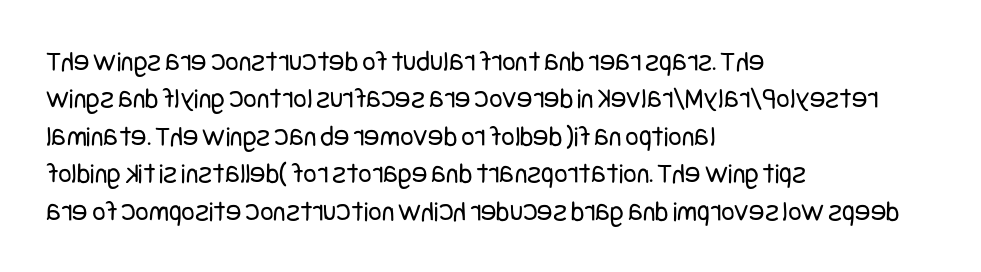
{"serif": "no", "italic": "no", "bold": "no", "weight": "regular", "width": "condensed", "stroke_contrast": "low", "x_height": "large", "underline": "no", "align": "left", "line_spacing": "normal", "line_spacing_ratio": 1.29, "letter_spacing": "normal", "letter_spacing_em": 0.0, "glyph_px": 29}
